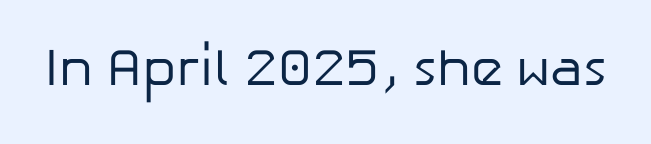
{"serif": "no", "italic": "no", "bold": "no", "weight": "regular", "width": "normal", "stroke_contrast": "low", "x_height": "medium", "monospaced": "no", "underline": "no", "letter_spacing": "normal", "letter_spacing_em": 0.0, "glyph_px": 52}
